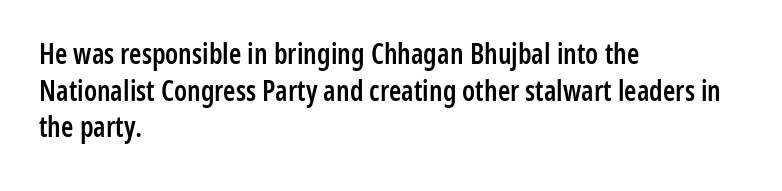
Note the varied advance widths — an 'i' is clearly narrower than an 'm'. I'd call this a sans setting — the letters go barefoot. Interline gaps are of average width in this sample. Do the letters lean? They stand straight. The face used here is a semibold: visibly heavier than regular, lighter than bold.
